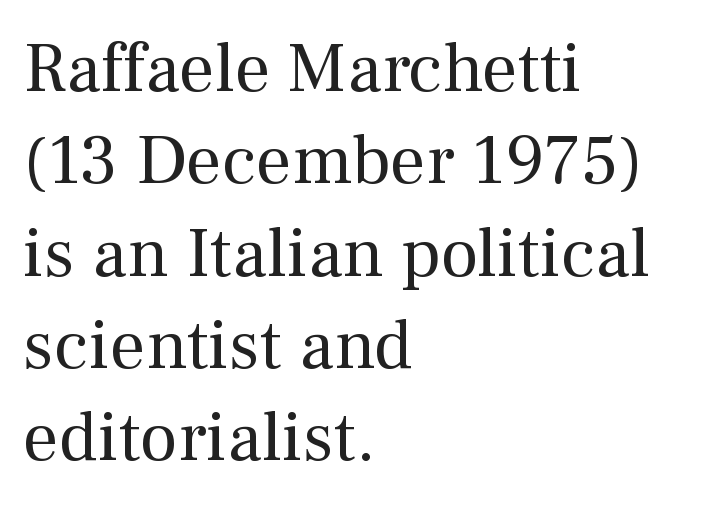
Q: Is the text bold? A: No.
Q: Is the text italic (slanted)? A: No, it is upright.
Q: Is the typeface a serif or a sans-serif typeface? A: Serif.
Q: Is the text underlined? A: No.
Q: How is the paragraph aligned? A: Left-aligned.
Q: Is the spacing between letters normal or unusually wide? A: Normal.
Q: Is the spacing between lines tight, normal or loose? A: Normal.
Q: Width (condensed, normal, or wide)? A: Normal.
Q: Stroke contrast? A: Medium.
Q: x-height? A: Medium.
Q: Monospaced? A: No.
